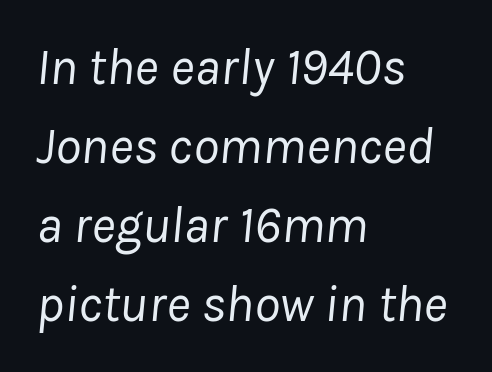
{"italic": "yes", "lean": "right", "slant_degrees": 8, "bold": "no", "weight": "regular", "width": "normal", "stroke_contrast": "low", "x_height": "medium", "monospaced": "no", "underline": "no", "align": "left", "line_spacing": "normal", "line_spacing_ratio": 1.52, "letter_spacing": "normal", "letter_spacing_em": 0.0, "glyph_px": 52}
